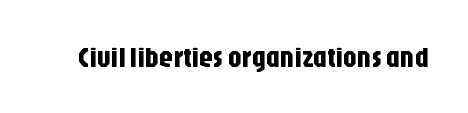
{"serif": "no", "italic": "no", "width": "condensed", "stroke_contrast": "low", "x_height": "large", "monospaced": "no", "underline": "no", "letter_spacing": "normal", "letter_spacing_em": 0.0, "glyph_px": 28}
